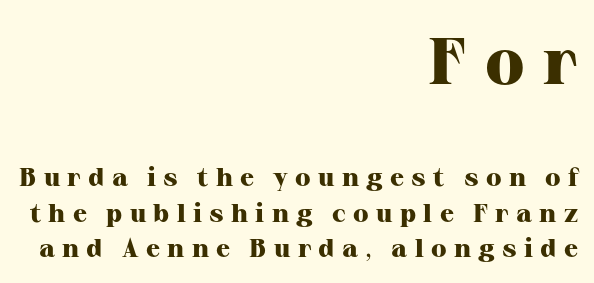
{"serif": "yes", "italic": "no", "bold": "yes", "weight": "heavy", "width": "normal", "stroke_contrast": "high", "x_height": "medium", "monospaced": "no", "underline": "no", "align": "right", "line_spacing": "normal", "line_spacing_ratio": 1.37, "letter_spacing": "wide", "letter_spacing_em": 0.28, "larger_block": "first", "size_ratio": 2.54, "glyph_px": 66}
